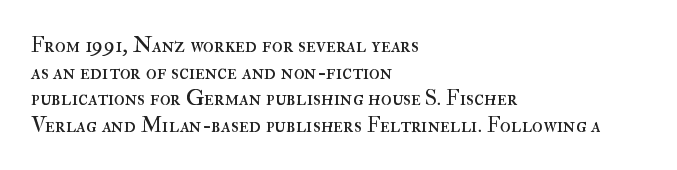
{"italic": "no", "bold": "no", "underline": "no", "align": "left", "line_spacing_ratio": 1.21, "letter_spacing": "normal", "letter_spacing_em": 0.0, "glyph_px": 22}
